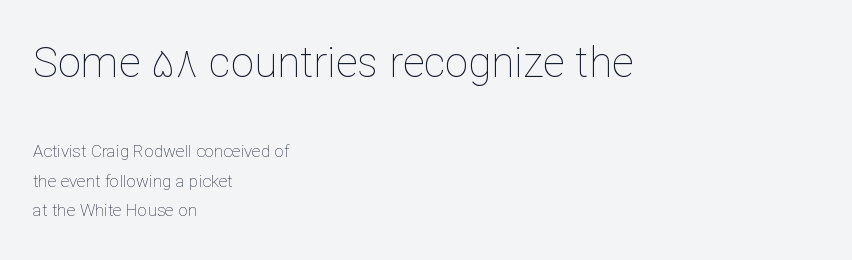
Q: Is the text bold? A: No.
Q: Is the text italic (slanted)? A: No, it is upright.
Q: Is the text underlined? A: No.
Q: How is the paragraph aligned? A: Left-aligned.
Q: Is the spacing between letters normal or unusually wide? A: Normal.
Q: Which block of text is set in a larger size, the first (top) or the second (bottom)? A: The first (top) one.
Q: Width (condensed, normal, or wide)? A: Normal.
Q: Stroke contrast? A: Low.
Q: x-height? A: Medium.
Q: Monospaced? A: No.
